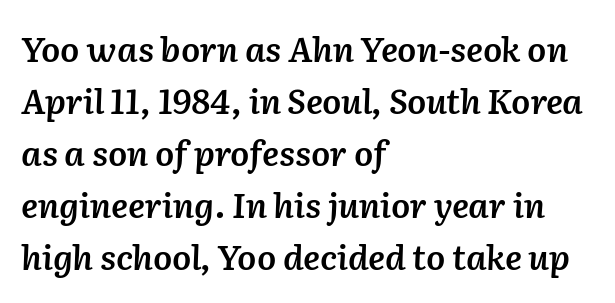
{"italic": "yes", "lean": "right", "slant_degrees": 2, "bold": "semi", "weight": "semibold", "width": "normal", "stroke_contrast": "low", "x_height": "medium", "monospaced": "no", "underline": "no", "align": "left", "line_spacing": "normal", "line_spacing_ratio": 1.53, "letter_spacing": "normal", "letter_spacing_em": 0.0, "glyph_px": 34}
